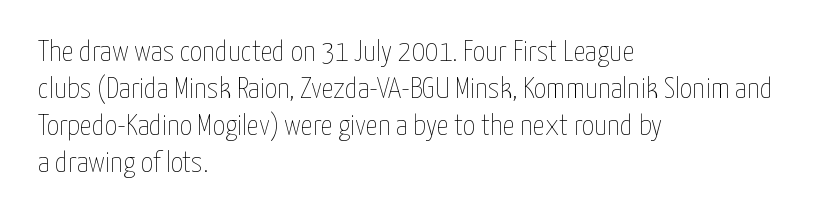
The image shows 30 px thin, condensed type, upright; set left-aligned, line spacing 1.23x, normal letter spacing, not underlined; low stroke contrast and a medium x-height.
